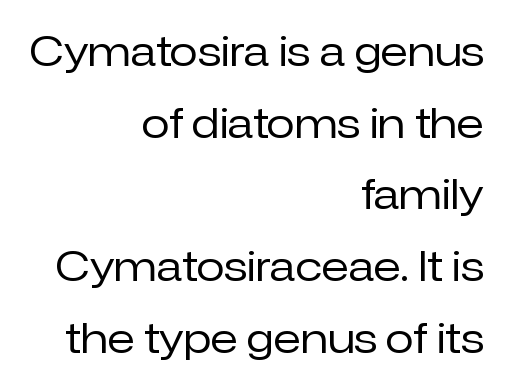
Typographically, this falls in the sans-serif category. The rag falls on the left side of this text block. Note the varied advance widths — an 'i' is clearly narrower than an 'm'. A quiet, ordinary-to-light weight characterises the typeface. The area under the type is left untouched.
